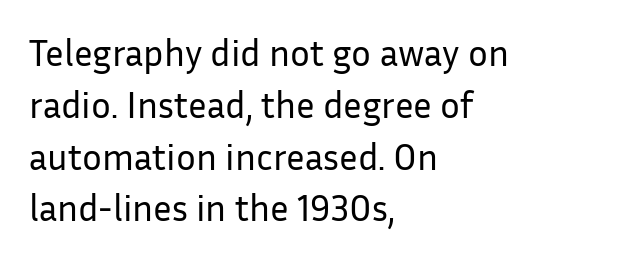
These lines keep a tight, regular rhythm from letter to letter. No feet cap the strokes, marking this as sans-serif type. The passage shown is typed in a proportional face where columns would drift. Weight class: somewhere from thin through regular. The rendering anchors every line to the left-hand side. Nobody drew a line under any word here.
